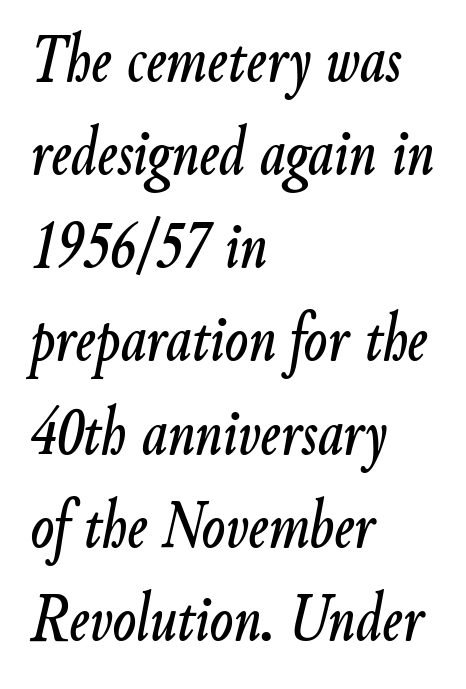
The image shows 69 px condensed type, italic (leaning right); set left-aligned, normal line spacing (1.35x), normal letter spacing, not underlined; low stroke contrast and a small x-height.
